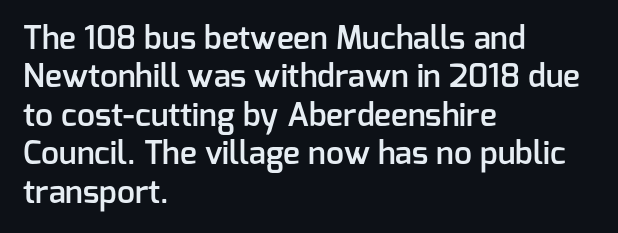
Check under the words: just untouched page. Unlike a traditional serif, this face leaves its strokes unadorned. Character widths vary here, with narrow letters taking less room than wide ones. Summary of weight: moderately heavy, a semibold. Italic? Not at all — the glyphs are vertical. If you drew a ruler down the left edge, every line would touch it.
